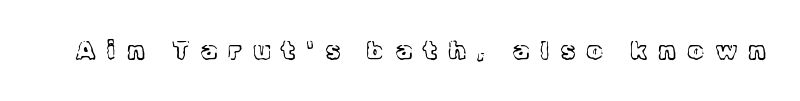
The gaps between neighbouring characters are conspicuously large. These lines were composed using upright roman letters. Weight: not bold — regular or lighter. The passage shown is not underscored anywhere.
